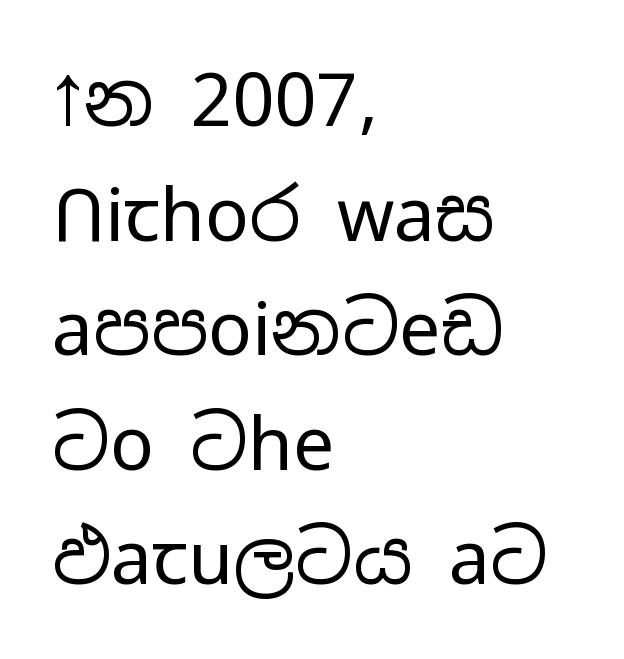
Q: Is the text bold? A: No.
Q: Is the text italic (slanted)? A: No, it is upright.
Q: Is the typeface a serif or a sans-serif typeface? A: Sans-serif.
Q: Is the text underlined? A: No.
Q: How is the paragraph aligned? A: Left-aligned.
Q: Is the spacing between letters normal or unusually wide? A: Normal.
Q: Is the spacing between lines tight, normal or loose? A: Normal.
Q: Width (condensed, normal, or wide)? A: Wide.
Q: Stroke contrast? A: Low.
Q: x-height? A: Medium.
Q: Monospaced? A: No.
